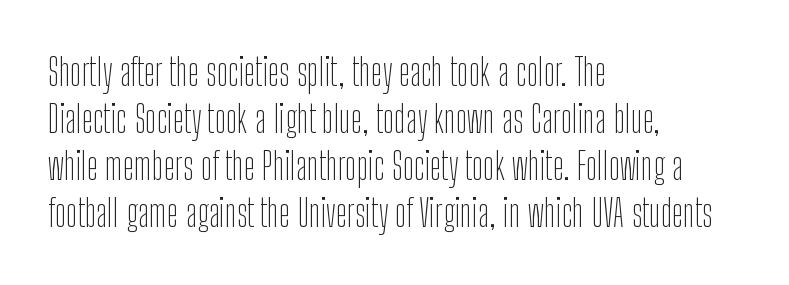
The image shows 38 px thin, condensed sans-serif type, upright; set left-aligned, line spacing 1.24x, normal letter spacing, not underlined; low stroke contrast and a medium x-height.
